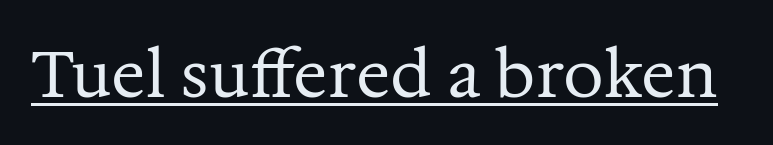
The face used here is rendered with its standard letterfit. The letters advance in unequal steps, a hallmark of proportional type. Typographically, this falls in the serif category. Vertical stems look standard width or narrower in stroke.
